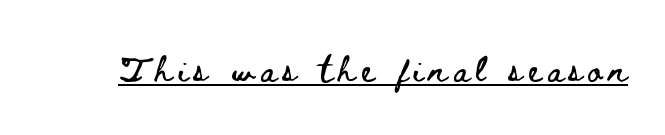
{"underline": "yes", "letter_spacing": "wide", "letter_spacing_em": 0.24, "glyph_px": 26}
